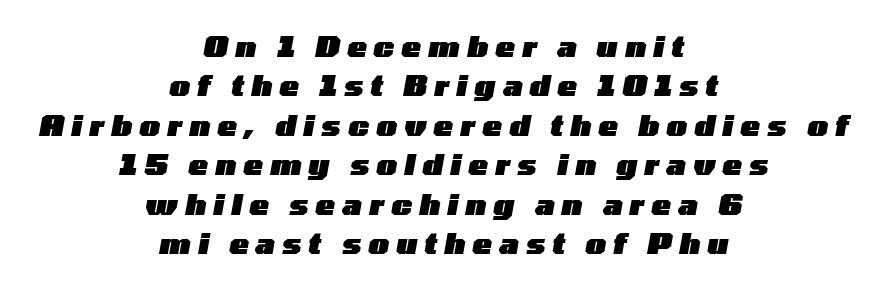
{"italic": "yes", "lean": "right", "slant_degrees": 10, "bold": "yes", "weight": "heavy", "width": "wide", "stroke_contrast": "low", "x_height": "medium", "monospaced": "no", "underline": "no", "align": "center", "line_spacing": "normal", "line_spacing_ratio": 1.36, "letter_spacing": "wide", "letter_spacing_em": 0.25, "glyph_px": 29}
